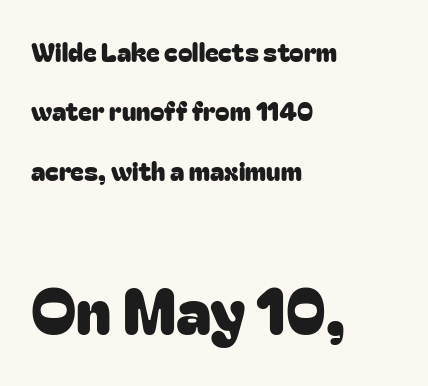
{"serif": "no", "italic": "no", "width": "normal", "stroke_contrast": "low", "x_height": "medium", "monospaced": "no", "underline": "no", "align": "left", "line_spacing": "loose", "line_spacing_ratio": 2.28, "letter_spacing": "normal", "letter_spacing_em": 0.0, "larger_block": "second", "size_ratio": 2.46, "glyph_px": 64}
